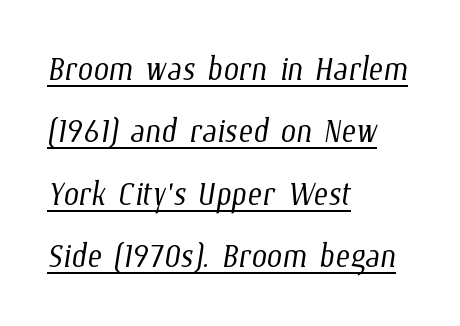
Q: Is the text bold? A: No.
Q: Is the text underlined? A: Yes.
Q: How is the paragraph aligned? A: Left-aligned.
Q: Is the spacing between letters normal or unusually wide? A: Normal.
Q: Is the spacing between lines tight, normal or loose? A: Normal.
Q: Width (condensed, normal, or wide)? A: Condensed.
Q: Stroke contrast? A: Low.
Q: x-height? A: Medium.
Q: Monospaced? A: No.
